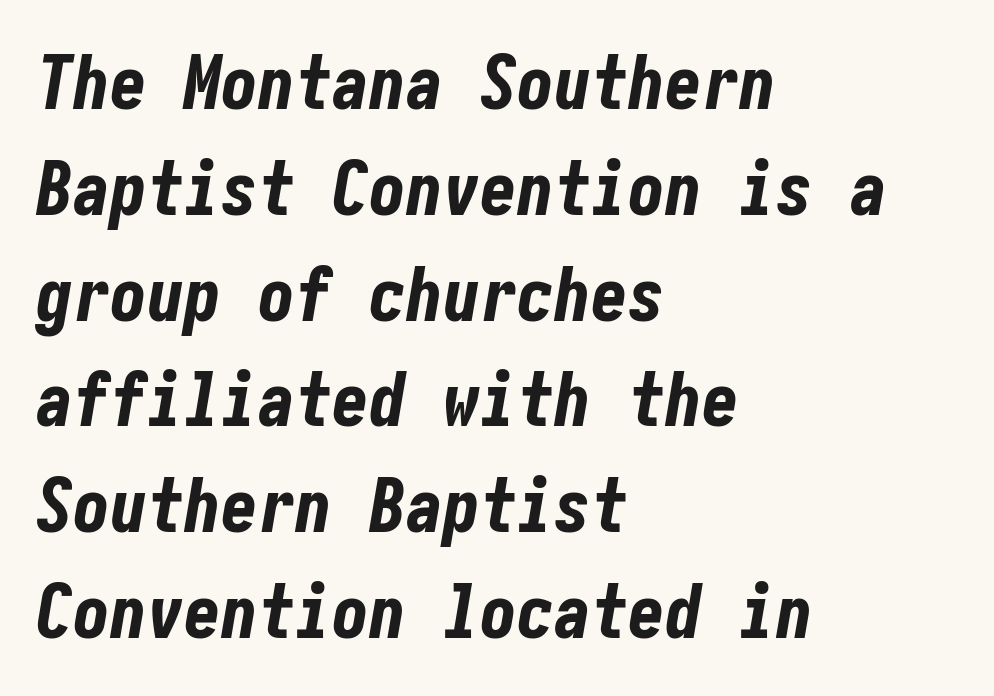
Q: Is the text bold? A: Yes.
Q: Is the text italic (slanted)? A: Yes, it leans right by about 10 degrees.
Q: Is the text underlined? A: No.
Q: How is the paragraph aligned? A: Left-aligned.
Q: Is the spacing between letters normal or unusually wide? A: Normal.
Q: Is the spacing between lines tight, normal or loose? A: Normal.
Q: Width (condensed, normal, or wide)? A: Condensed.
Q: Stroke contrast? A: Low.
Q: x-height? A: Medium.
